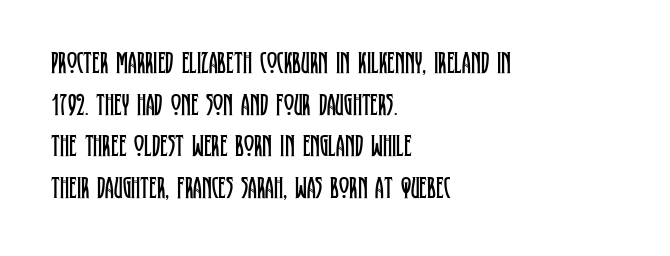
{"serif": "yes", "italic": "no", "bold": "no", "weight": "regular", "width": "condensed", "stroke_contrast": "low", "x_height": "large", "monospaced": "no", "underline": "no", "align": "left", "line_spacing": "normal", "line_spacing_ratio": 1.34, "letter_spacing": "normal", "letter_spacing_em": 0.0, "glyph_px": 31}
